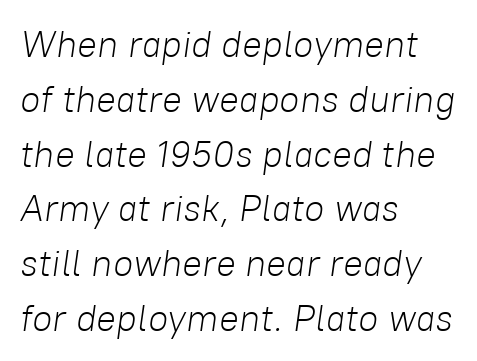
Q: Is the text bold? A: No.
Q: Is the text italic (slanted)? A: Yes, it leans right by about 8 degrees.
Q: Is the text underlined? A: No.
Q: How is the paragraph aligned? A: Left-aligned.
Q: Is the spacing between letters normal or unusually wide? A: Normal.
Q: Is the spacing between lines tight, normal or loose? A: Normal.
Q: Width (condensed, normal, or wide)? A: Normal.
Q: Stroke contrast? A: Low.
Q: x-height? A: Medium.
Q: Monospaced? A: No.
